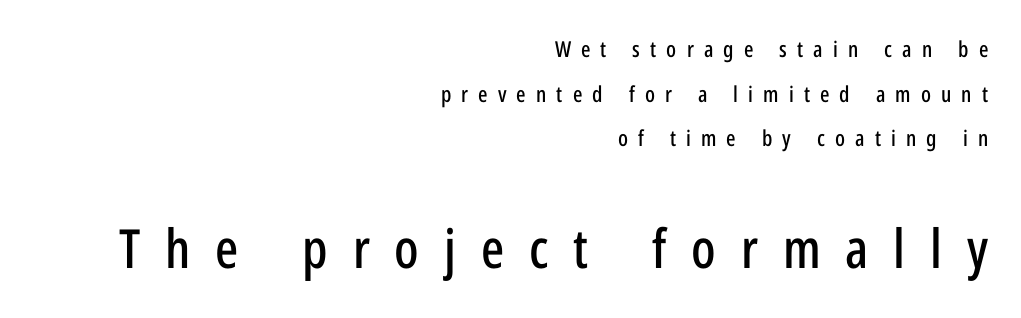
{"serif": "no", "italic": "no", "width": "condensed", "stroke_contrast": "low", "x_height": "medium", "monospaced": "no", "underline": "no", "align": "right", "line_spacing": "loose", "line_spacing_ratio": 2.03, "letter_spacing": "wide", "letter_spacing_em": 0.46, "larger_block": "second", "size_ratio": 2.45, "glyph_px": 54}
